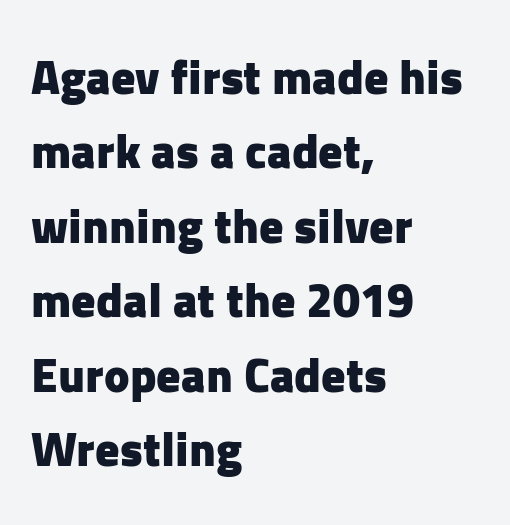
{"serif": "no", "italic": "no", "bold": "yes", "weight": "heavy", "width": "normal", "stroke_contrast": "low", "x_height": "medium", "monospaced": "no", "underline": "no", "align": "left", "line_spacing": "normal", "line_spacing_ratio": 1.55, "letter_spacing": "normal", "letter_spacing_em": 0.0, "glyph_px": 48}
